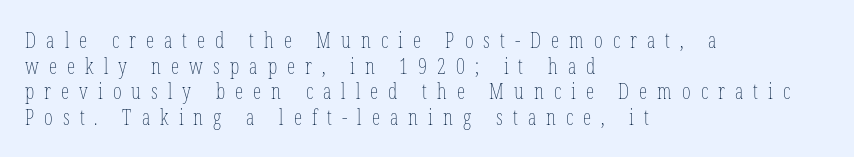
Q: Is the text bold? A: No.
Q: Is the text italic (slanted)? A: No, it is upright.
Q: Is the text underlined? A: No.
Q: How is the paragraph aligned? A: Left-aligned.
Q: Is the spacing between letters normal or unusually wide? A: Unusually wide.
